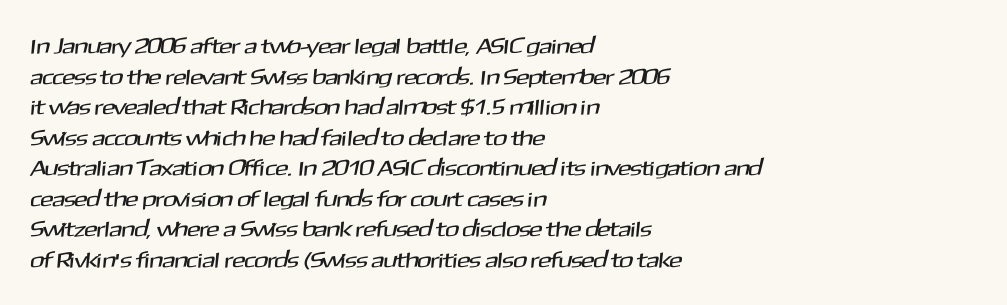
{"underline": "no", "align": "left", "line_spacing": "normal", "line_spacing_ratio": 1.39, "letter_spacing": "normal", "letter_spacing_em": 0.0, "glyph_px": 22}
